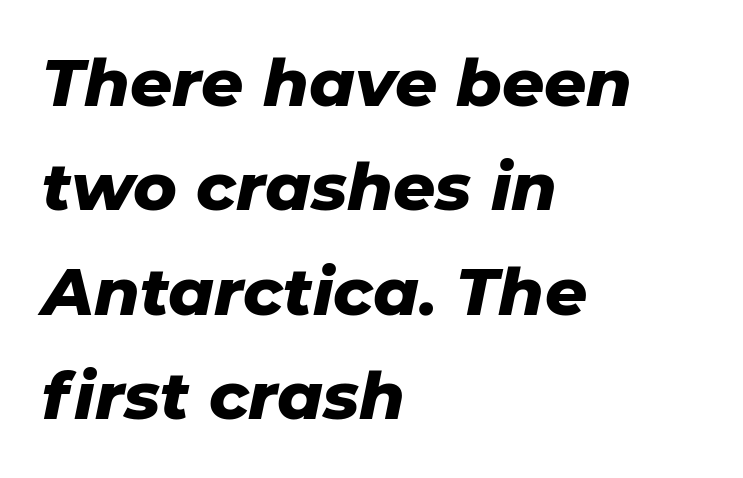
{"italic": "yes", "lean": "right", "slant_degrees": 11, "bold": "yes", "weight": "heavy", "width": "normal", "stroke_contrast": "low", "x_height": "medium", "monospaced": "no", "underline": "no", "align": "left", "line_spacing": "normal", "line_spacing_ratio": 1.58, "letter_spacing": "normal", "letter_spacing_em": 0.0, "glyph_px": 66}
